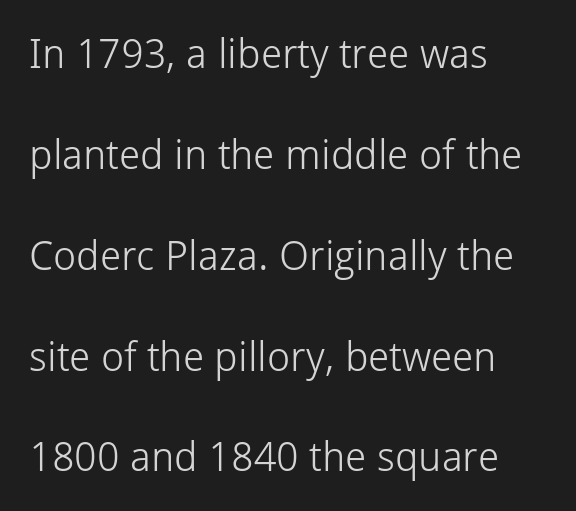
The image shows 41 px light sans-serif type, upright; set left-aligned, loose line spacing (2.46x), normal letter spacing, not underlined; low stroke contrast and a medium x-height.
